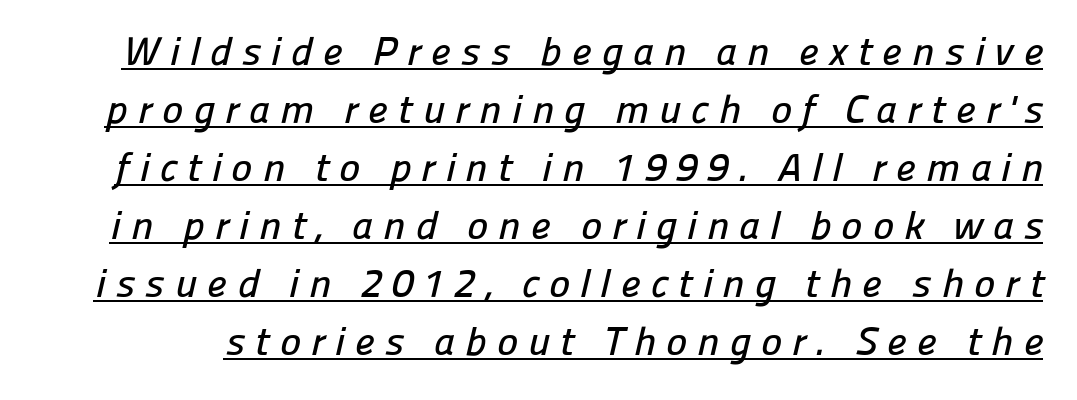
The image shows 40 px sans-serif type; set normal line spacing (1.45x), unusually wide letter spacing (+0.25 em), underlined; low stroke contrast and a medium x-height.
